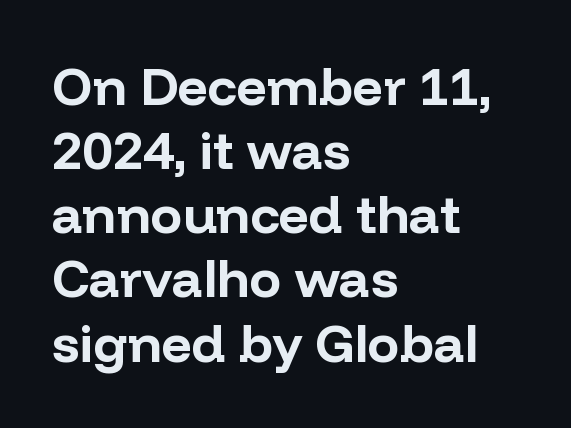
Pretty heavy lettering here — definitely bold. These lines are rendered in a variable-pitch font. Just letters on the line, the space beneath them empty. Upright lettering throughout. Look at the tracking — it's just the regular setting, nothing added.
